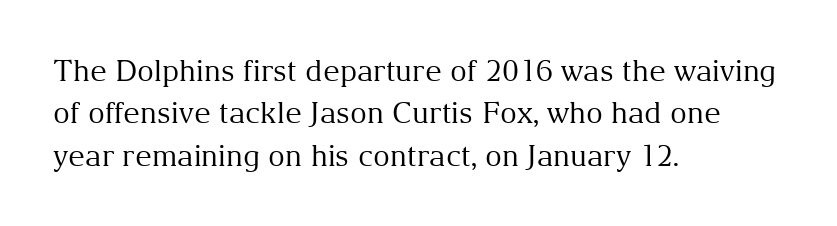
The image shows 29 px regular-weight serif type, upright; set left-aligned, normal line spacing (1.46x), normal letter spacing, not underlined; medium stroke contrast and a medium x-height.
